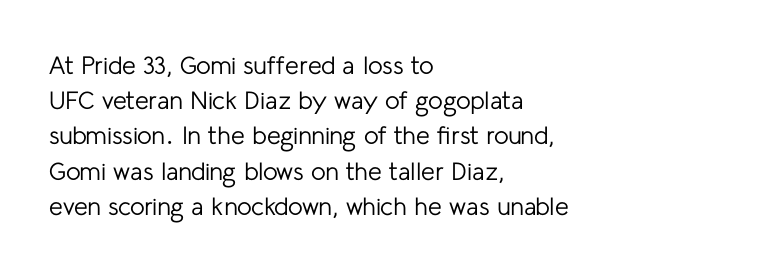
The image shows 25 px text type, upright; set left-aligned, normal line spacing (1.41x), normal letter spacing, not underlined.
